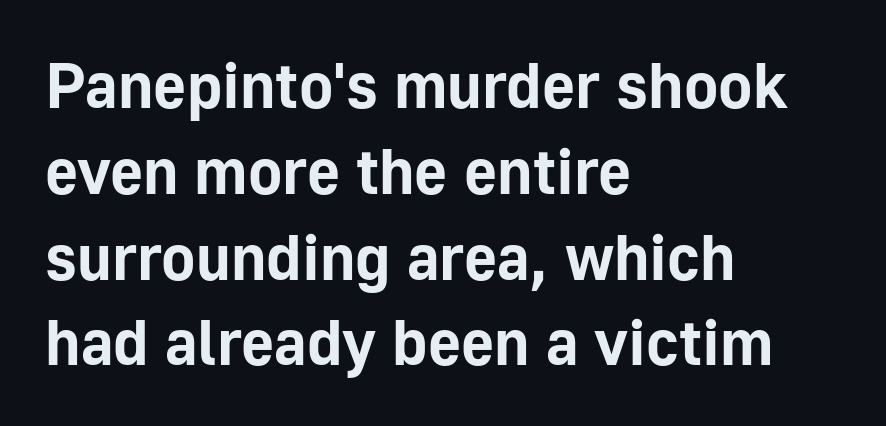
The image shows 64 px bold sans-serif type, upright; set left-aligned, normal line spacing (1.34x), normal letter spacing, not underlined; low stroke contrast and a medium x-height.
